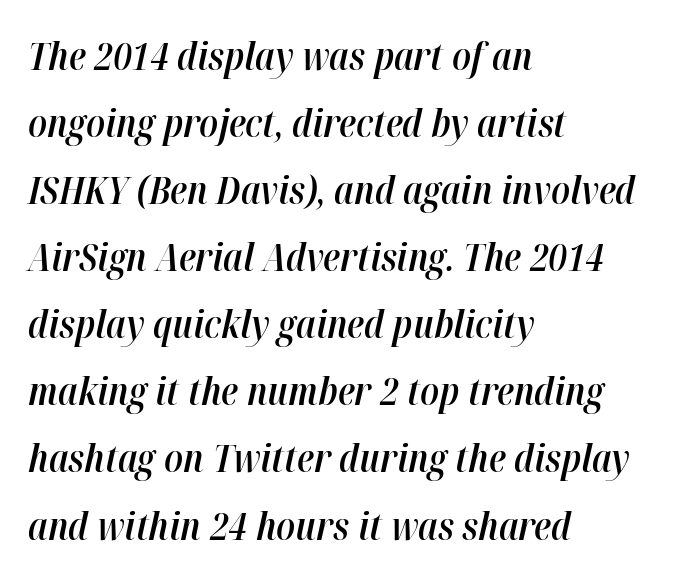
{"italic": "yes", "lean": "right", "slant_degrees": 12, "bold": "semi", "weight": "semibold", "width": "condensed", "stroke_contrast": "high", "x_height": "medium", "monospaced": "no", "underline": "no", "align": "left", "line_spacing_ratio": 1.72, "letter_spacing": "normal", "letter_spacing_em": 0.0, "glyph_px": 39}
